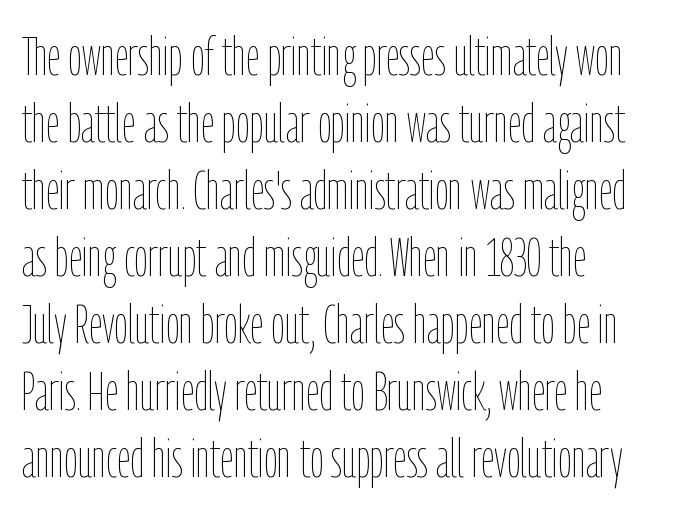
{"italic": "no", "bold": "no", "weight": "thin", "width": "condensed", "stroke_contrast": "low", "x_height": "medium", "monospaced": "no", "underline": "no", "align": "left", "line_spacing_ratio": 1.24, "letter_spacing": "normal", "letter_spacing_em": 0.0, "glyph_px": 54}
